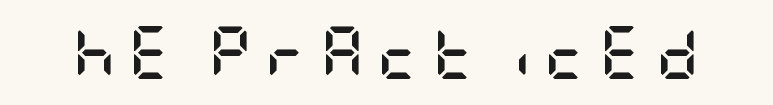
{"serif": "no", "italic": "no", "bold": "yes", "weight": "semibold", "width": "condensed", "stroke_contrast": "low", "x_height": "large", "underline": "no", "letter_spacing": "wide", "letter_spacing_em": 0.24, "glyph_px": 53}
